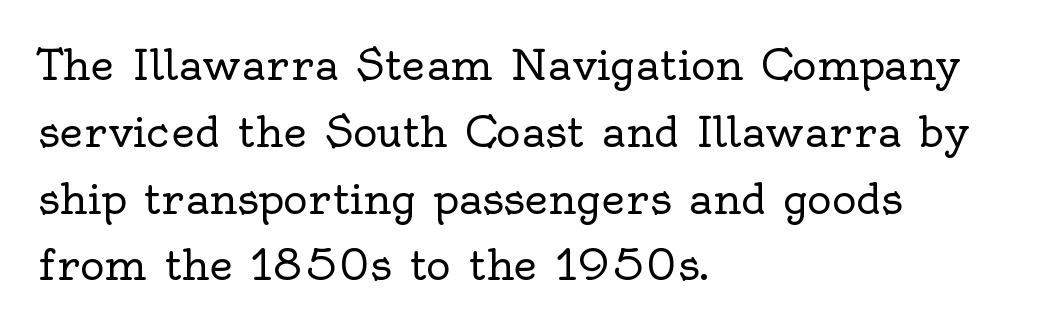
Q: Is the text bold? A: No.
Q: Is the text italic (slanted)? A: No, it is upright.
Q: Is the typeface a serif or a sans-serif typeface? A: Serif.
Q: Is the text underlined? A: No.
Q: How is the paragraph aligned? A: Left-aligned.
Q: Is the spacing between letters normal or unusually wide? A: Normal.
Q: Is the spacing between lines tight, normal or loose? A: Normal.
Q: Width (condensed, normal, or wide)? A: Normal.
Q: x-height? A: Small.
Q: Monospaced? A: No.
